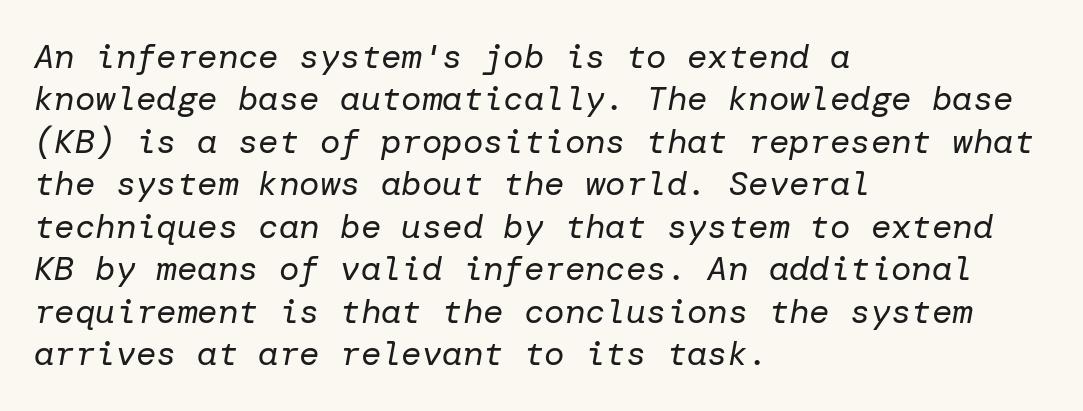
The passage shown has conventional tracking throughout. Is the type slanted? Yes — the strokes lean at a clear angle. Vertically, the passage feels balanced, rows spaced as you'd expect. The text block is weighted toward the left margin, trailing off unevenly rightward.
